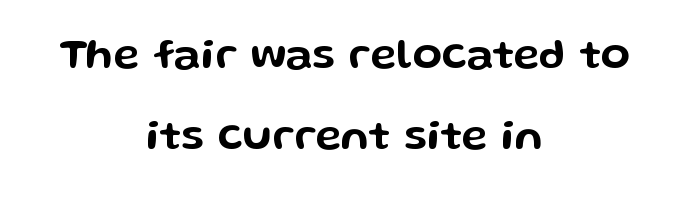
Q: Is the text italic (slanted)? A: No, it is upright.
Q: Is the typeface a serif or a sans-serif typeface? A: Sans-serif.
Q: Is the text underlined? A: No.
Q: How is the paragraph aligned? A: Centered.
Q: Is the spacing between letters normal or unusually wide? A: Normal.
Q: Width (condensed, normal, or wide)? A: Wide.
Q: Stroke contrast? A: Low.
Q: x-height? A: Medium.
Q: Monospaced? A: No.
